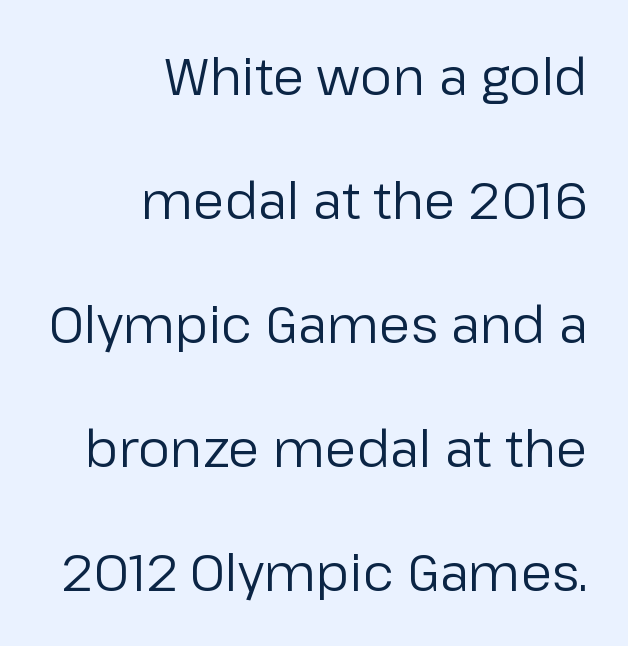
{"serif": "no", "italic": "no", "bold": "no", "weight": "regular", "width": "normal", "stroke_contrast": "low", "x_height": "medium", "monospaced": "no", "underline": "no", "align": "right", "line_spacing": "loose", "line_spacing_ratio": 2.43, "letter_spacing": "normal", "letter_spacing_em": 0.0, "glyph_px": 51}
